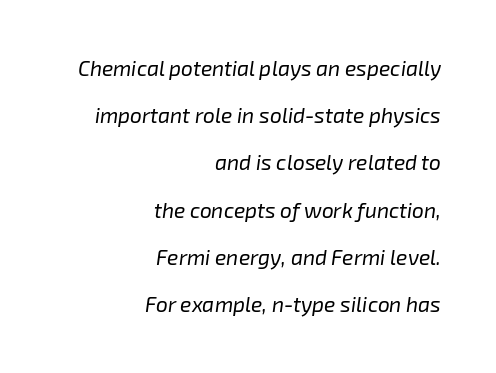
The letterforms sit shoulder to shoulder at normal distance. A quiet, ordinary-to-light weight characterises the typeface. Students, observe: this is what heavily led, spacious text looks like. This sample uses an oblique cut, with every glyph tilted off the vertical. Decoration check: the copy has no underline. Every row of glyphs terminates at an identical x-position on the right.
